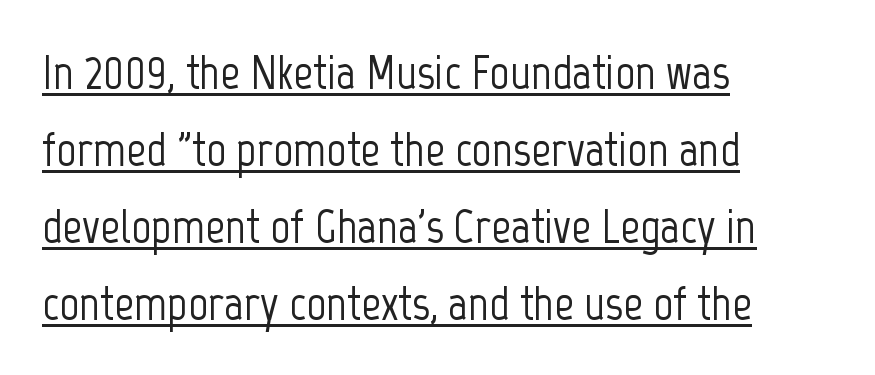
{"serif": "no", "italic": "no", "width": "condensed", "stroke_contrast": "low", "x_height": "medium", "monospaced": "no", "underline": "yes", "align": "left", "line_spacing": "normal", "line_spacing_ratio": 1.57, "letter_spacing": "normal", "letter_spacing_em": 0.0, "glyph_px": 49}
